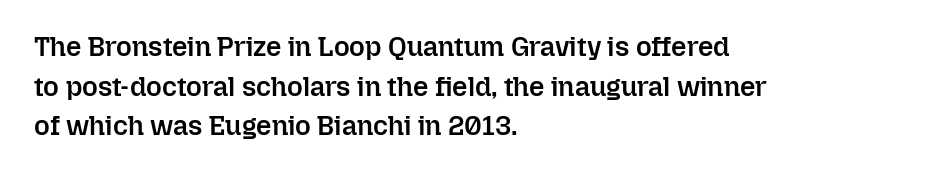
Observe the ordinary spacing: letters are neighbours, not strangers. The font's upright variant was chosen for this text. Letters rest on an invisible, unmarked baseline. The leading is moderate, giving the passage an even texture. The paragraph has a hard left edge and a soft right edge.
